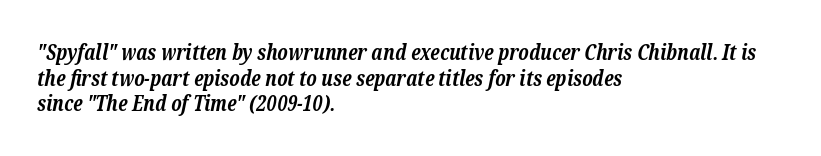
{"italic": "yes", "lean": "right", "slant_degrees": 12, "bold": "yes", "underline": "no", "align": "left", "line_spacing_ratio": 1.22, "letter_spacing": "normal", "letter_spacing_em": 0.0, "glyph_px": 21}
